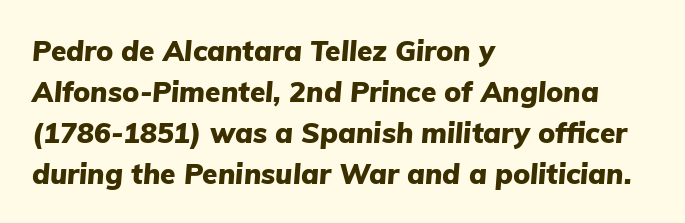
The whole block is typeset with a tilt. Unmarked baselines from the first word to the last. The rendering uses natural spacing where letterforms have individual widths. Vertically, the passage feels balanced, rows spaced as you'd expect.
